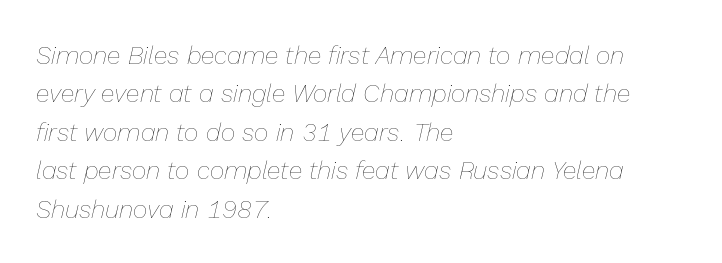
Q: Is the text bold? A: No.
Q: Is the text italic (slanted)? A: Yes, it leans right by about 13 degrees.
Q: Is the text underlined? A: No.
Q: How is the paragraph aligned? A: Left-aligned.
Q: Is the spacing between letters normal or unusually wide? A: Normal.
Q: Is the spacing between lines tight, normal or loose? A: Normal.
